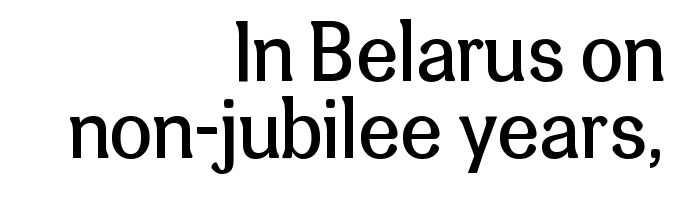
{"serif": "no", "italic": "no", "bold": "no", "weight": "regular", "width": "normal", "stroke_contrast": "low", "x_height": "medium", "monospaced": "no", "underline": "no", "align": "right", "line_spacing": "tight", "line_spacing_ratio": 1.0, "letter_spacing": "normal", "letter_spacing_em": 0.0, "glyph_px": 77}
